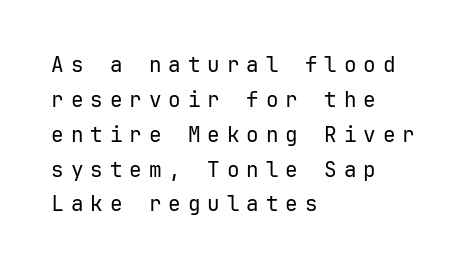
Q: Is the text bold? A: No.
Q: Is the text italic (slanted)? A: No, it is upright.
Q: Is the text underlined? A: No.
Q: How is the paragraph aligned? A: Left-aligned.
Q: Is the spacing between letters normal or unusually wide? A: Unusually wide.
Q: Is the spacing between lines tight, normal or loose? A: Normal.
